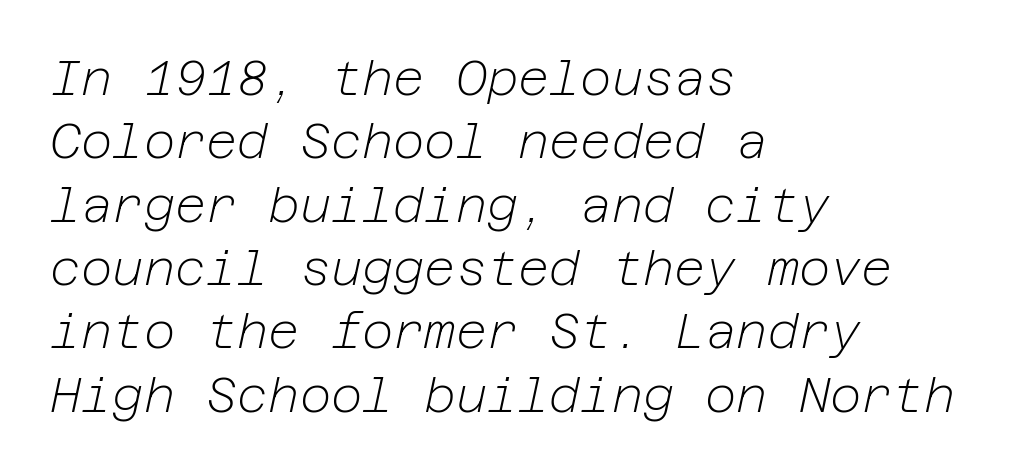
The font's italic variant was chosen for this text. The font sits on the lighter half of the weight spectrum, regular included. Any mark beneath the type? The region is blank. The horizontal fit of the characters is conventional and even. The designer left line spacing at the default.
